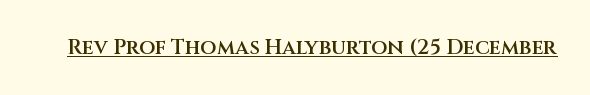
Upright lettering throughout. Nothing unusual about the tracking: characters are spaced as the font intends. This sample carries an underscore along the baseline area. How heavy is the stroke? Medium-heavy — a semibold, shy of bold.
